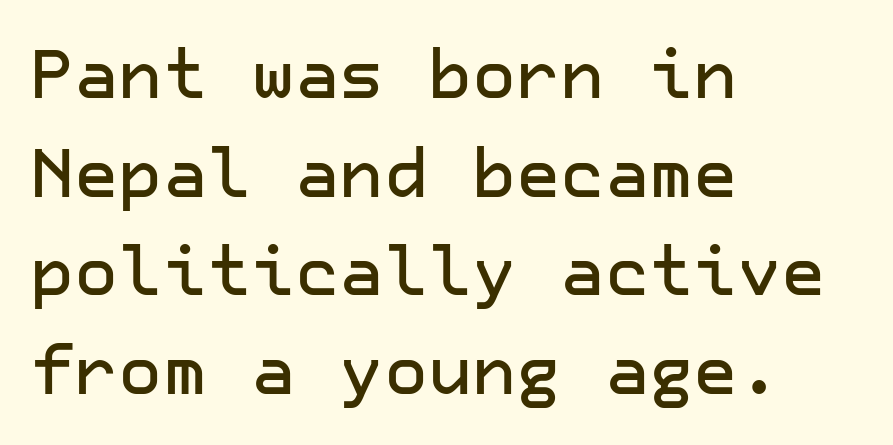
{"serif": "no", "italic": "no", "width": "normal", "stroke_contrast": "low", "x_height": "medium", "underline": "no", "align": "left", "line_spacing": "normal", "line_spacing_ratio": 1.45, "letter_spacing": "normal", "letter_spacing_em": 0.0, "glyph_px": 68}
